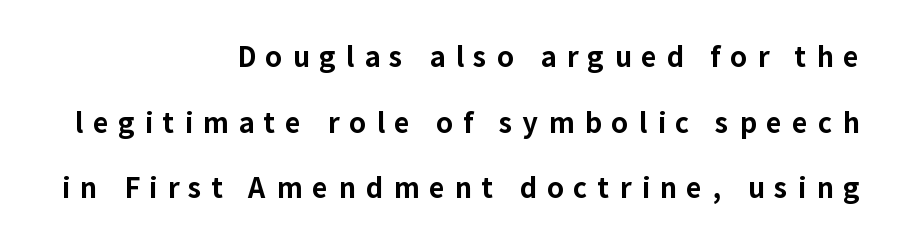
The image shows 27 px bold type, upright; set right-aligned, loose line spacing (2.43x), unusually wide letter spacing (+0.37 em), not underlined.
